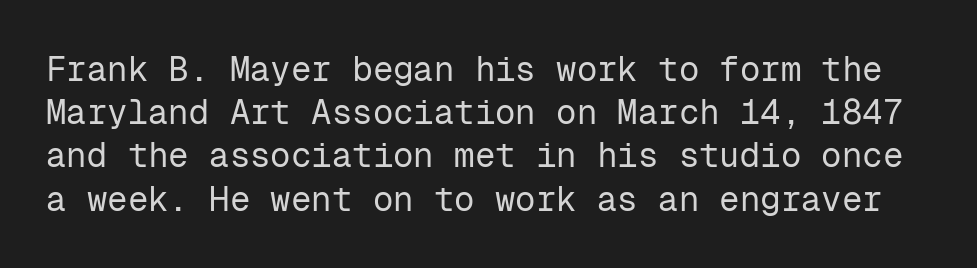
{"serif": "no", "italic": "no", "bold": "no", "weight": "regular", "width": "normal", "stroke_contrast": "low", "x_height": "medium", "monospaced": "yes", "underline": "no", "line_spacing": "normal", "line_spacing_ratio": 1.27, "letter_spacing": "normal", "letter_spacing_em": 0.0, "glyph_px": 34}
